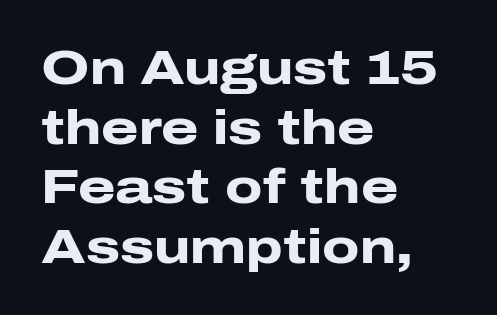
The image shows 48 px heavy, wide sans-serif type, upright; set left-aligned, line spacing 1.24x, normal letter spacing, not underlined; low stroke contrast and a medium x-height.
